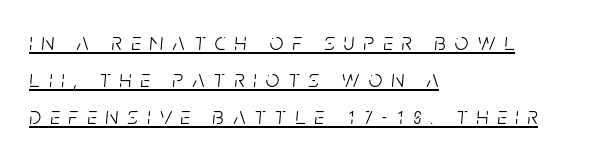
The ragged edge is on the right, which tells us the setting is flush left. Check the space under the baseline: a stroke is drawn there. Stroke mass is kept to a normal reading level or below. An italicized treatment has been applied to the whole sample.
